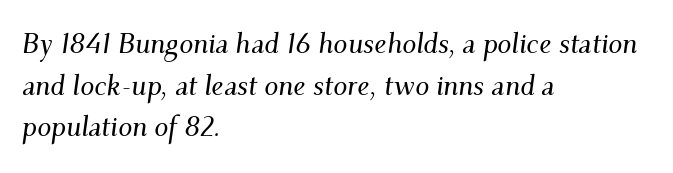
Classification — serif. Lines of text with bare space underneath. Casual observation: everything's shoved over to the left. Notice how descenders clear the ascenders below comfortably — that's standard leading. The horizontal fit of the characters is conventional and even.
